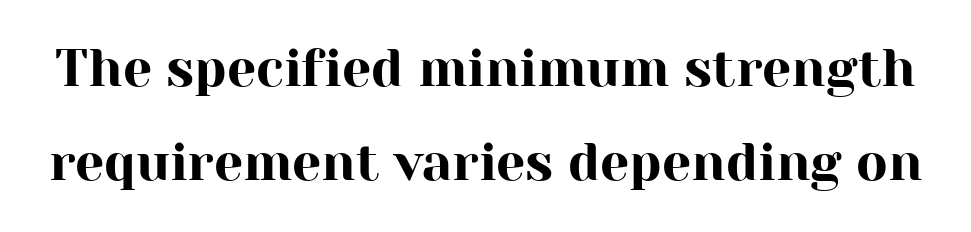
The designer went with a serif here, giving each stem small feet. Is this a fixed-width face? No — the glyphs have proportional, varying widths. Notice how the stems are strictly vertical — no italics here. Glance below the letters and you will spot only blank space. How are the letters spaced? Ordinarily, with no added tracking.
